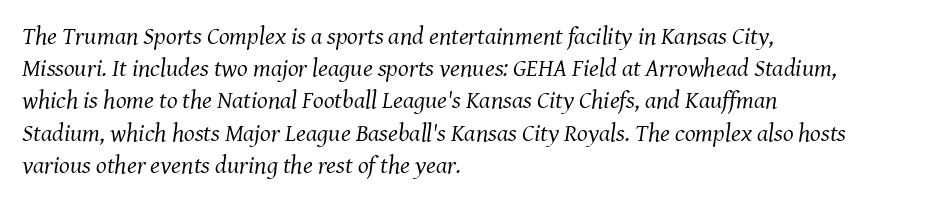
Tall strokes in this sample are angled rather than plumb. Nothing heavy about these letters — not bold at all. Horizontally, the lines are justified to the leading edge only. Each row of text sits above clean, open space.
